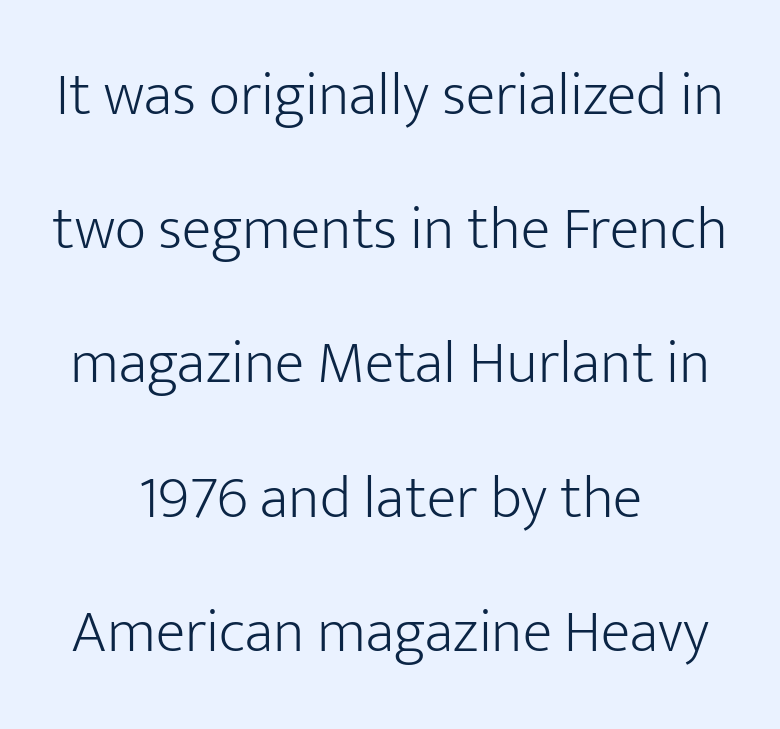
The image shows 61 px light sans-serif type, upright; set centered, loose line spacing (2.2x), normal letter spacing, not underlined; low stroke contrast and a medium x-height.
